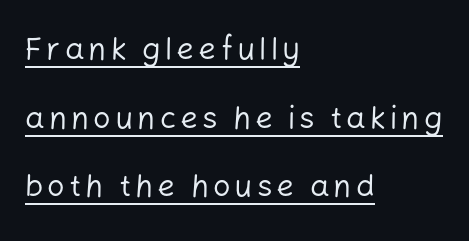
The image shows 31 px regular-weight sans-serif type, upright; set left-aligned, loose line spacing (2.21x), underlined; low stroke contrast and a medium x-height.
